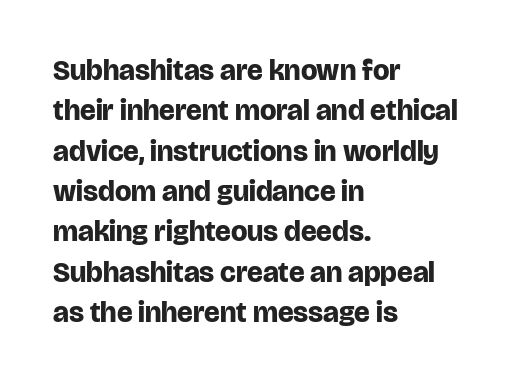
Q: Is the text bold? A: Yes.
Q: Is the text italic (slanted)? A: No, it is upright.
Q: Is the typeface a serif or a sans-serif typeface? A: Sans-serif.
Q: Is the text underlined? A: No.
Q: How is the paragraph aligned? A: Left-aligned.
Q: Is the spacing between letters normal or unusually wide? A: Normal.
Q: Is the spacing between lines tight, normal or loose? A: Normal.
Q: Width (condensed, normal, or wide)? A: Normal.
Q: Stroke contrast? A: Low.
Q: x-height? A: Large.
Q: Monospaced? A: No.
